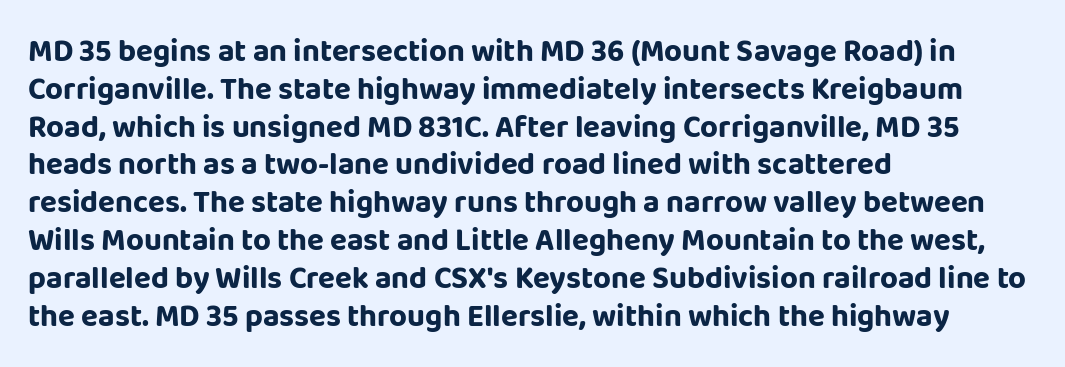
{"serif": "no", "italic": "no", "bold": "yes", "weight": "bold", "width": "normal", "stroke_contrast": "low", "x_height": "large", "monospaced": "no", "underline": "no", "align": "left", "line_spacing_ratio": 1.22, "letter_spacing": "normal", "letter_spacing_em": 0.0, "glyph_px": 31}
